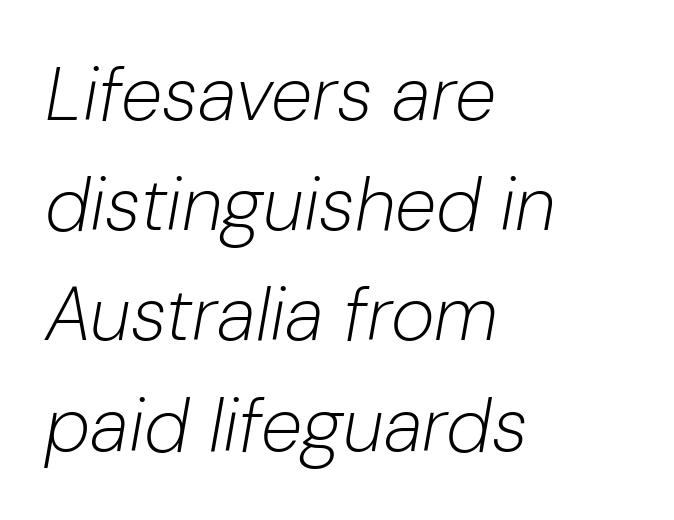
{"italic": "yes", "lean": "right", "slant_degrees": 10, "bold": "no", "weight": "light", "width": "normal", "stroke_contrast": "low", "x_height": "medium", "monospaced": "no", "underline": "no", "align": "left", "line_spacing": "normal", "line_spacing_ratio": 1.47, "letter_spacing": "normal", "letter_spacing_em": 0.0, "glyph_px": 75}
